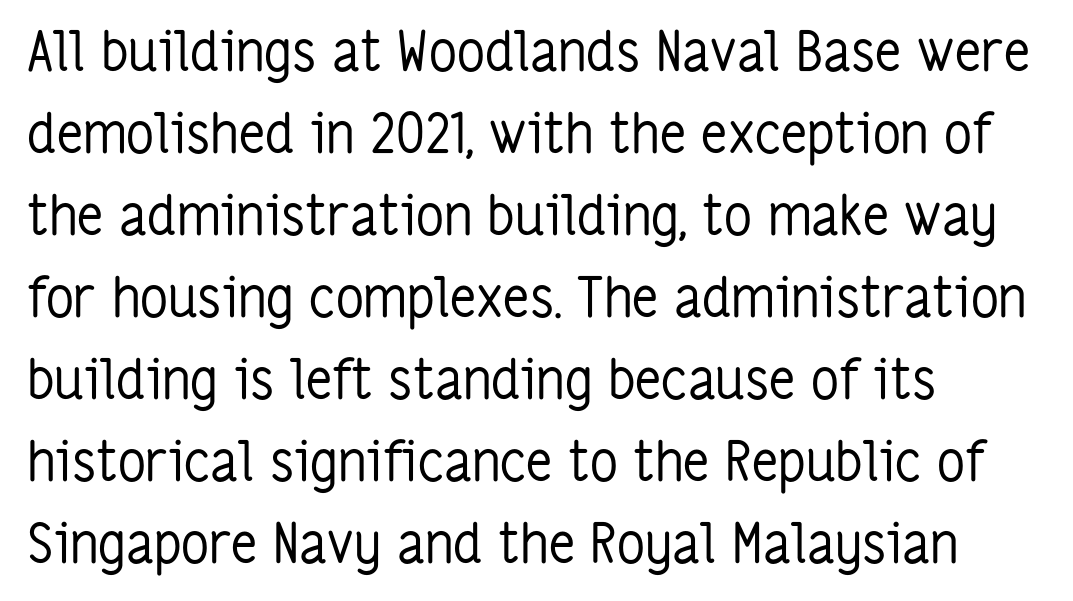
Q: Is the text bold? A: No.
Q: Is the text italic (slanted)? A: No, it is upright.
Q: Is the typeface a serif or a sans-serif typeface? A: Sans-serif.
Q: Is the text underlined? A: No.
Q: How is the paragraph aligned? A: Left-aligned.
Q: Is the spacing between letters normal or unusually wide? A: Normal.
Q: Is the spacing between lines tight, normal or loose? A: Normal.
Q: Width (condensed, normal, or wide)? A: Condensed.
Q: Stroke contrast? A: Low.
Q: x-height? A: Medium.
Q: Monospaced? A: No.
